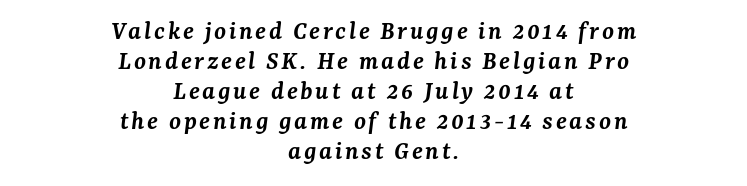
The image shows 27 px text type, italic (leaning right); set centered, tight line spacing (1.11x), not underlined.
